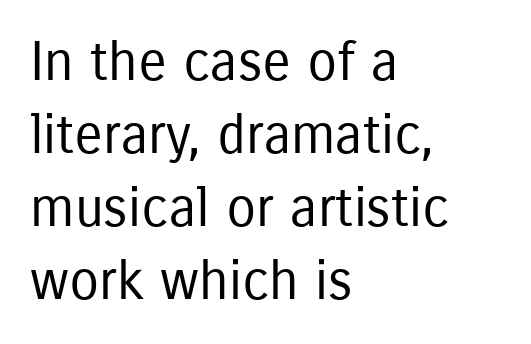
Letters rest on an invisible, unmarked baseline. Looks like regular typesetting: each glyph gets only the width it needs. If you drew a line through each stem, it would be perfectly vertical. The rag falls on the right side of this text block. Heft: none added — not bold.
